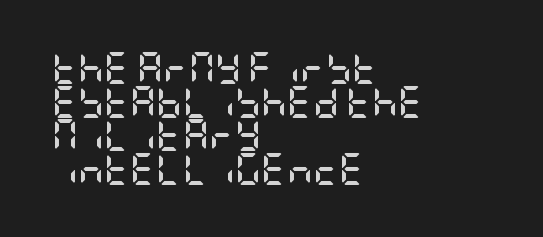
{"serif": "no", "italic": "no", "bold": "yes", "weight": "semibold", "width": "condensed", "stroke_contrast": "low", "x_height": "large", "underline": "no", "align": "left", "line_spacing": "tight", "line_spacing_ratio": 1.05, "letter_spacing": "normal", "letter_spacing_em": 0.0, "glyph_px": 32}
